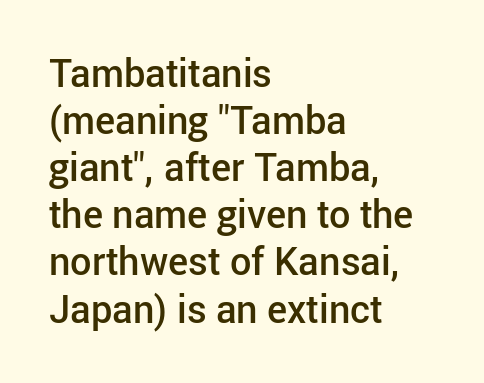
{"serif": "no", "italic": "no", "bold": "semi", "weight": "semibold", "width": "normal", "stroke_contrast": "low", "x_height": "medium", "monospaced": "no", "underline": "no", "align": "left", "line_spacing_ratio": 1.24, "letter_spacing": "normal", "letter_spacing_em": 0.0, "glyph_px": 38}
